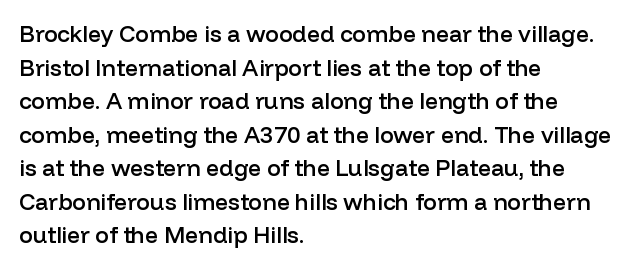
The image shows 23 px text type, upright; set left-aligned, normal line spacing (1.46x), normal letter spacing, not underlined.
